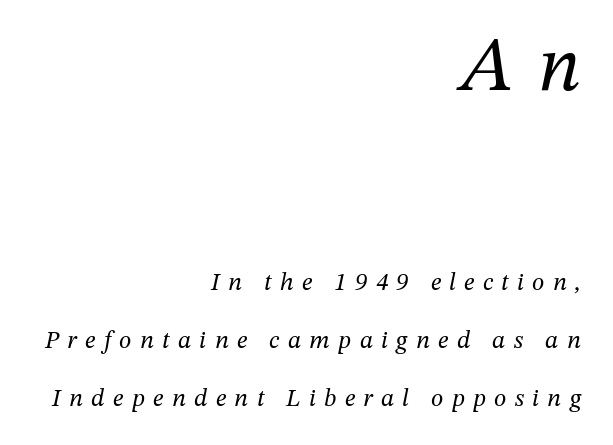
{"serif": "yes", "italic": "yes", "lean": "right", "slant_degrees": 12, "bold": "no", "weight": "regular", "width": "normal", "stroke_contrast": "medium", "x_height": "medium", "monospaced": "no", "underline": "no", "align": "right", "line_spacing": "loose", "line_spacing_ratio": 2.33, "letter_spacing": "wide", "letter_spacing_em": 0.33, "larger_block": "first", "size_ratio": 3.04, "glyph_px": 76}
